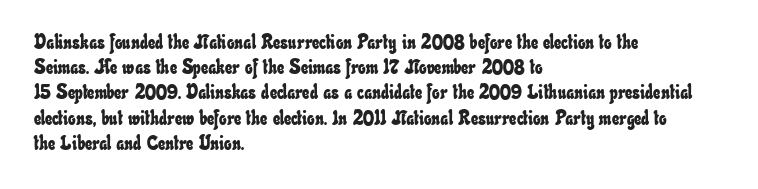
{"underline": "no", "align": "left", "line_spacing": "normal", "line_spacing_ratio": 1.26, "letter_spacing": "normal", "letter_spacing_em": 0.0, "glyph_px": 20}
